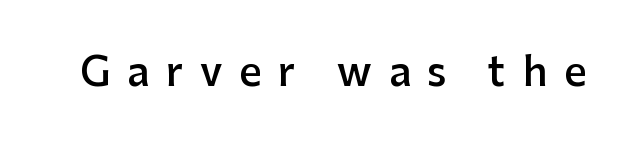
Spacing between characters has been opened up far beyond the box default. Classification — sans serif. Think of a printed novel: that variable character pitch is what you see here. Ascenders rise straight up at ninety degrees.
